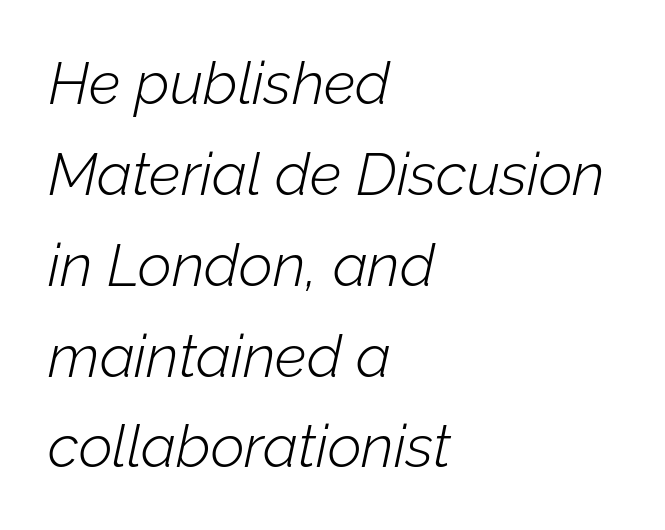
{"italic": "yes", "lean": "right", "slant_degrees": 12, "bold": "no", "weight": "light", "width": "normal", "stroke_contrast": "low", "x_height": "medium", "monospaced": "no", "underline": "no", "align": "left", "line_spacing": "normal", "line_spacing_ratio": 1.54, "letter_spacing": "normal", "letter_spacing_em": 0.0, "glyph_px": 59}
